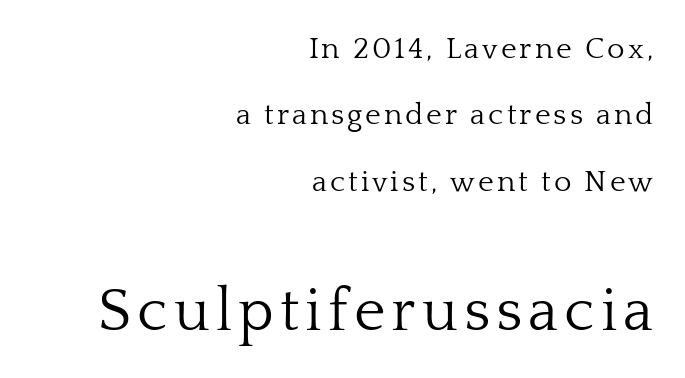
On a weight scale, this lands at 450 or below. Quick note: interline space is abundant. The lower block of text is set noticeably larger than the block above it. Caption: multi-line text, flush right, ragged left. Old-style or modern, the face here clearly has serifs. Looks like regular typesetting: each glyph gets only the width it needs.
